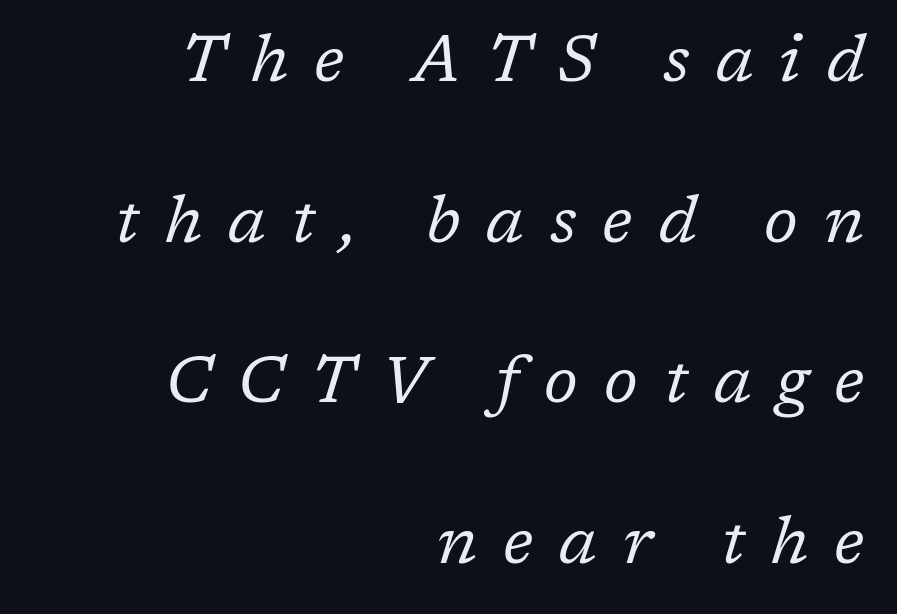
Letterform terminals end in serifs throughout the passage. This sample has the flowing, uneven cadence of proportional lettering. The lines are spread far apart with generous leading. Clear beneath every line of the passage. Designer's note — italics engaged.
